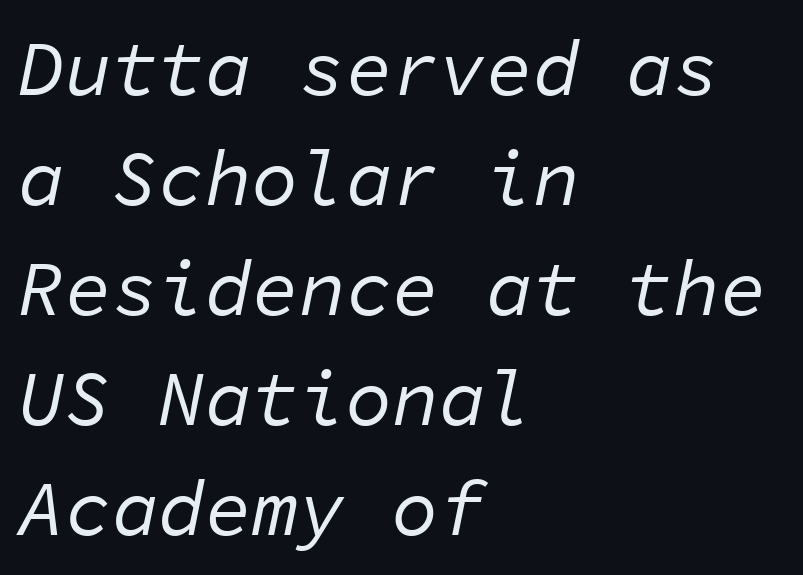
The image shows 78 px regular-weight type, italic (leaning right), monospaced; set left-aligned, normal line spacing (1.41x), normal letter spacing, not underlined; low stroke contrast and a medium x-height.
